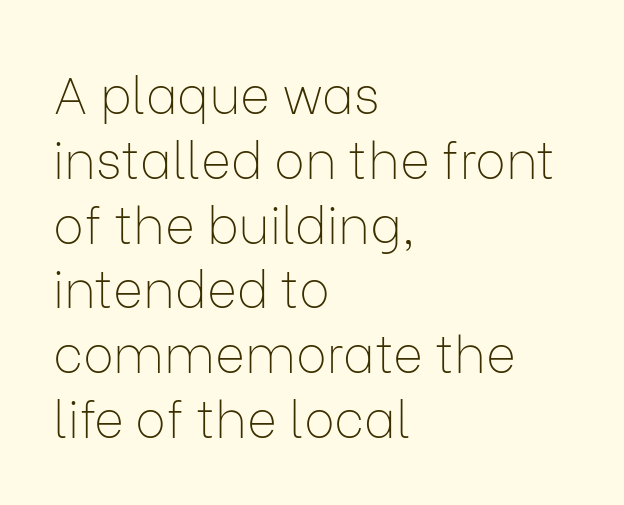
Do the letters lean? They stand straight. These lines are rendered in a variable-pitch font. Letter spacing: default. No extra ink here — the face is not bold. Classification — sans serif. This rendering features lettering with no underline.
